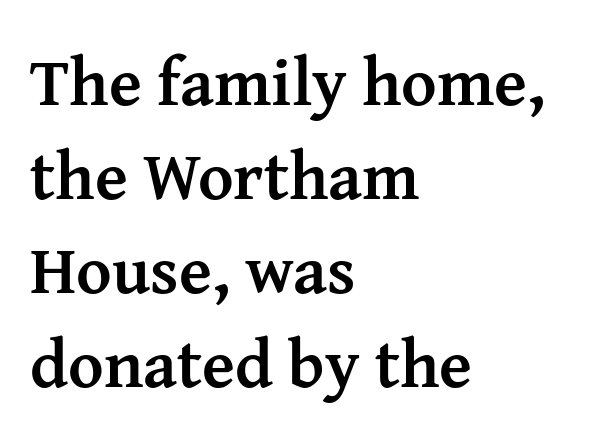
Compared with a centered layout, this one pins lines to the left instead. A typesetter would call this proportional, since set widths differ per character. Spacing between characters is what you'd get straight out of the box. Students, observe: this is what conventionally led text looks like. The specimen omits any rule beneath the text block's lines.
